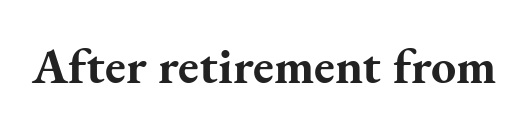
Q: Is the text bold? A: Yes.
Q: Is the text italic (slanted)? A: No, it is upright.
Q: Is the typeface a serif or a sans-serif typeface? A: Serif.
Q: Is the text underlined? A: No.
Q: Is the spacing between letters normal or unusually wide? A: Normal.
Q: Width (condensed, normal, or wide)? A: Normal.
Q: Stroke contrast? A: Medium.
Q: x-height? A: Small.
Q: Monospaced? A: No.
